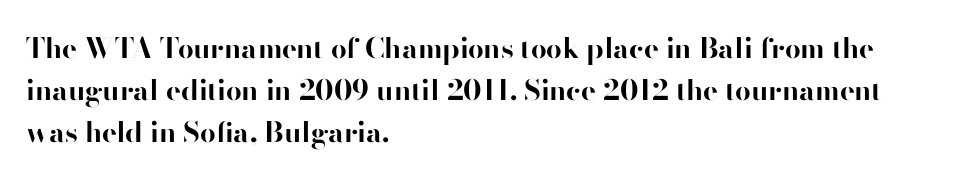
{"serif": "no", "italic": "no", "bold": "yes", "weight": "bold", "width": "normal", "stroke_contrast": "high", "x_height": "small", "monospaced": "no", "underline": "no", "align": "left", "line_spacing": "normal", "line_spacing_ratio": 1.5, "letter_spacing": "normal", "letter_spacing_em": 0.0, "glyph_px": 28}
